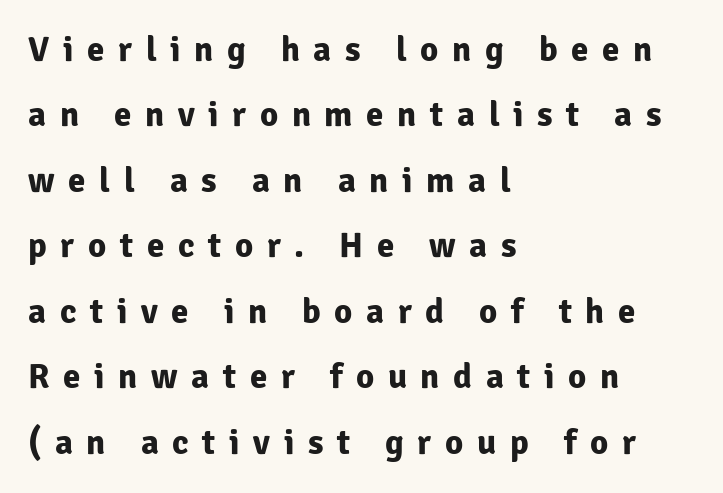
The image shows 35 px bold sans-serif type, upright; set left-aligned, line spacing 1.87x, unusually wide letter spacing (+0.39 em), not underlined; low stroke contrast and a medium x-height.
